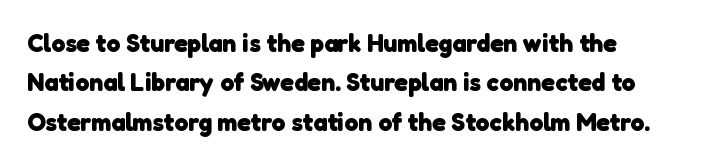
The letterforms sit shoulder to shoulder at normal distance. These words are printed bold, with thick strokes throughout. This sample is left-justified, so line endings fall wherever the words run out. Leading matches the norm, producing a regular column.
